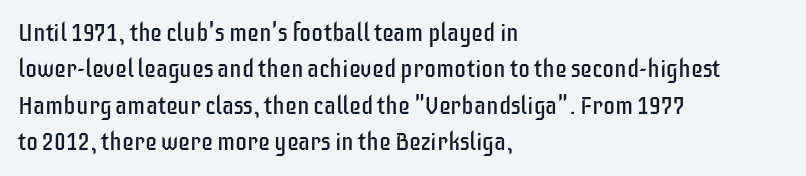
The image shows 24 px text type, upright; set left-aligned, normal line spacing (1.52x), normal letter spacing, not underlined.
